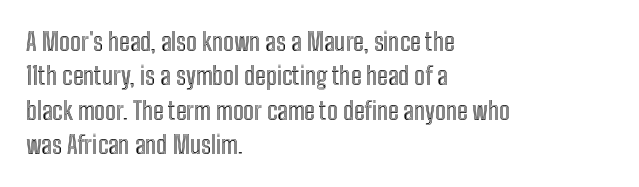
Q: Is the text italic (slanted)? A: No, it is upright.
Q: Is the text underlined? A: No.
Q: How is the paragraph aligned? A: Left-aligned.
Q: Is the spacing between letters normal or unusually wide? A: Normal.
Q: Is the spacing between lines tight, normal or loose? A: Normal.
